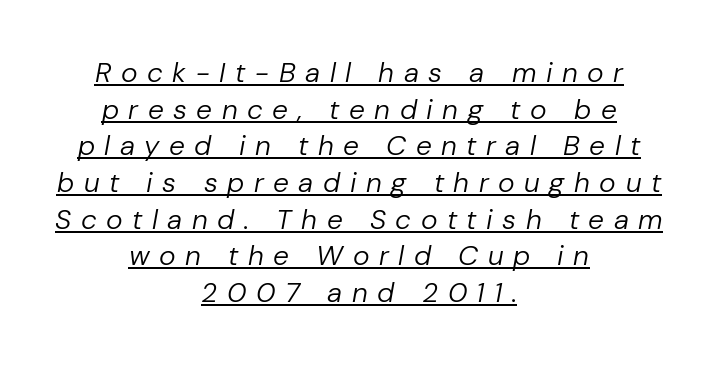
Q: Is the text bold? A: No.
Q: Is the text italic (slanted)? A: Yes, it leans right by about 10 degrees.
Q: Is the text underlined? A: Yes.
Q: How is the paragraph aligned? A: Centered.
Q: Is the spacing between letters normal or unusually wide? A: Unusually wide.
Q: Is the spacing between lines tight, normal or loose? A: Normal.
Q: Width (condensed, normal, or wide)? A: Normal.
Q: Stroke contrast? A: Low.
Q: x-height? A: Medium.
Q: Monospaced? A: No.
